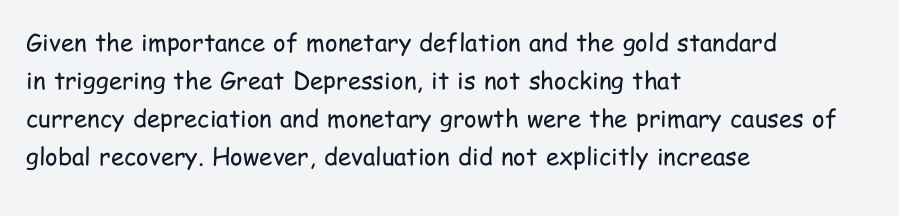
Caption: standard tracking, unaltered. How would I describe the line gaps? Plain and ordinary. Notice how the stems are strictly vertical — no italics here. The typeface has the unassuming heft of standard copy or less. The lines are quadded left.
